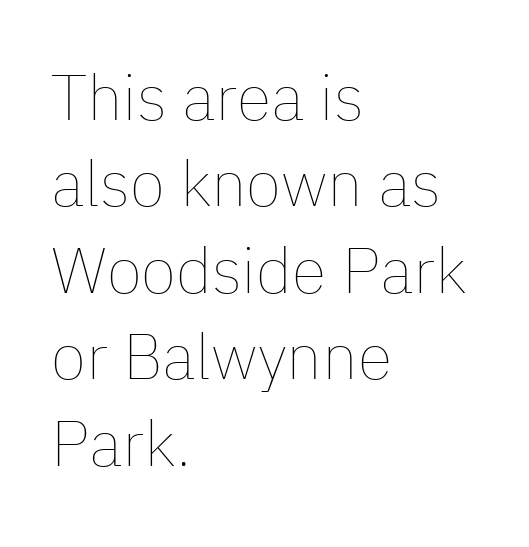
Underline: absent. Every row of glyphs begins at an identical x-position on the left. Letter spacing: default. Bold? No — there's no thickening of the strokes. Notice how descenders clear the ascenders below comfortably — that's standard leading.
